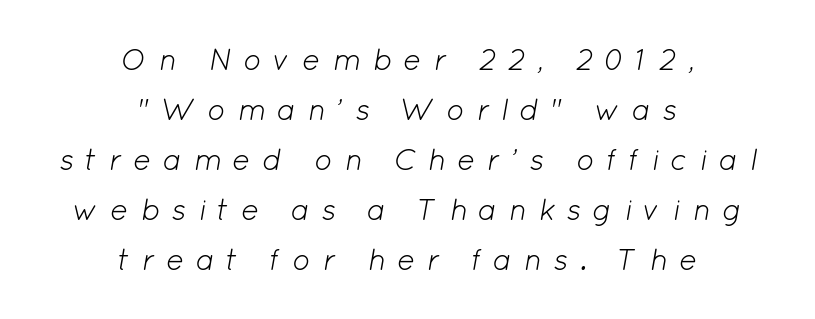
The designer left line spacing at the default. The passage is arranged like a title page — every line centered. In terms of posture, this sample is oblique. Beneath every word, the page is bare.
